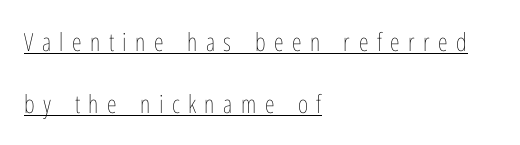
Q: Is the text bold? A: No.
Q: Is the text italic (slanted)? A: No, it is upright.
Q: Is the text underlined? A: Yes.
Q: How is the paragraph aligned? A: Left-aligned.
Q: Is the spacing between letters normal or unusually wide? A: Unusually wide.
Q: Is the spacing between lines tight, normal or loose? A: Loose.
